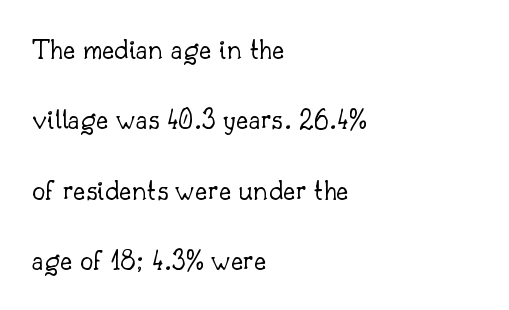
{"italic": "no", "bold": "no", "weight": "light", "width": "normal", "stroke_contrast": "low", "x_height": "small", "monospaced": "no", "underline": "no", "align": "left", "line_spacing": "loose", "line_spacing_ratio": 2.35, "letter_spacing": "normal", "letter_spacing_em": 0.0, "glyph_px": 30}
